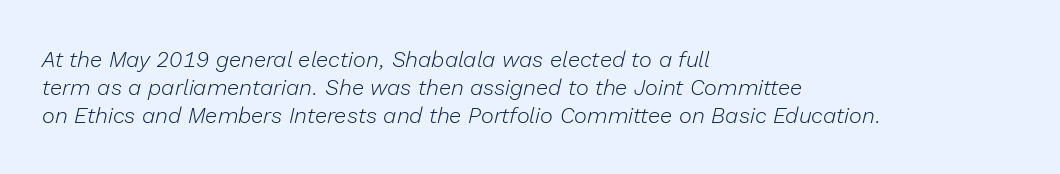
The image shows 22 px text type, italic (leaning right); set left-aligned, normal line spacing (1.28x), normal letter spacing, not underlined.
